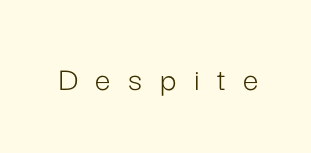
Each letter's strokes conclude bluntly, with no projecting serifs. Is this a fixed-width face? No — the glyphs have proportional, varying widths. Descenders hang freely into open space. The rendering inserts visible extra space after every character. Is the type heavy? It reads as light-to-regular instead. No italicization has been applied; the sample stays upright.
